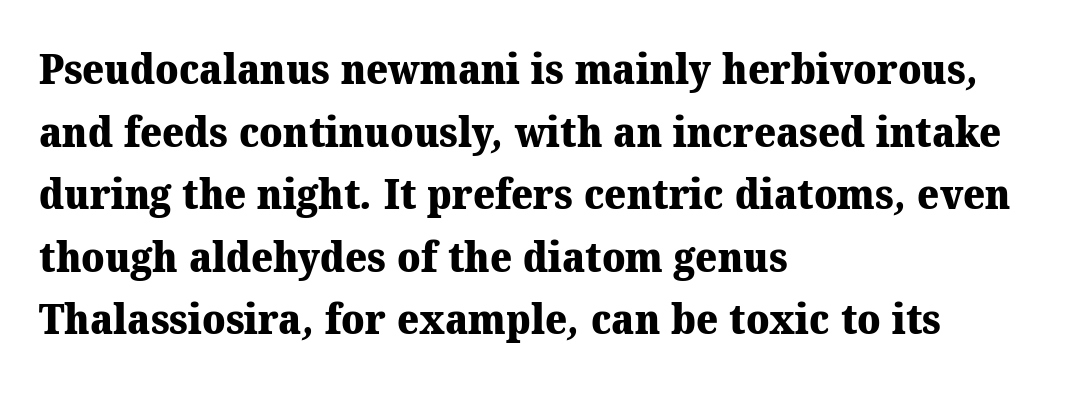
Caption: multi-line text, flush left, ragged right. Heavy, bold letterforms. This rendering leaves character spacing at its baseline value. The passage shown is typeset with a serif family. Is this a fixed-width face? No — the glyphs have proportional, varying widths.
